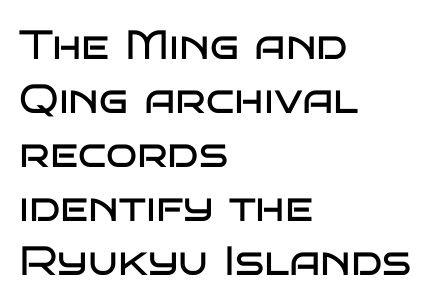
Q: Is the text bold? A: No.
Q: Is the text italic (slanted)? A: No, it is upright.
Q: Is the typeface a serif or a sans-serif typeface? A: Sans-serif.
Q: Is the text underlined? A: No.
Q: How is the paragraph aligned? A: Left-aligned.
Q: Is the spacing between letters normal or unusually wide? A: Normal.
Q: Is the spacing between lines tight, normal or loose? A: Normal.
Q: Width (condensed, normal, or wide)? A: Wide.
Q: Stroke contrast? A: Low.
Q: x-height? A: Large.
Q: Monospaced? A: No.
